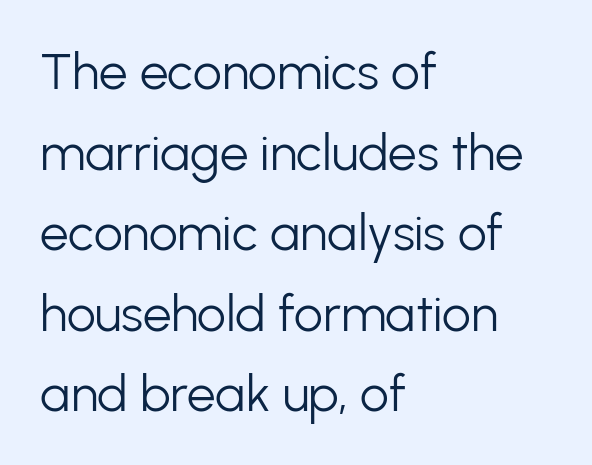
Q: Is the text bold? A: No.
Q: Is the text italic (slanted)? A: No, it is upright.
Q: Is the typeface a serif or a sans-serif typeface? A: Sans-serif.
Q: Is the text underlined? A: No.
Q: How is the paragraph aligned? A: Left-aligned.
Q: Is the spacing between letters normal or unusually wide? A: Normal.
Q: Is the spacing between lines tight, normal or loose? A: Normal.
Q: Width (condensed, normal, or wide)? A: Normal.
Q: Stroke contrast? A: Low.
Q: x-height? A: Medium.
Q: Monospaced? A: No.
